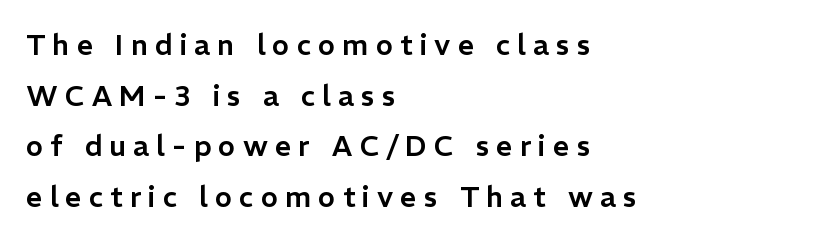
Q: Is the text italic (slanted)? A: No, it is upright.
Q: Is the typeface a serif or a sans-serif typeface? A: Sans-serif.
Q: Is the text underlined? A: No.
Q: How is the paragraph aligned? A: Left-aligned.
Q: Is the spacing between letters normal or unusually wide? A: Unusually wide.
Q: Width (condensed, normal, or wide)? A: Normal.
Q: Stroke contrast? A: Low.
Q: x-height? A: Medium.
Q: Monospaced? A: No.
